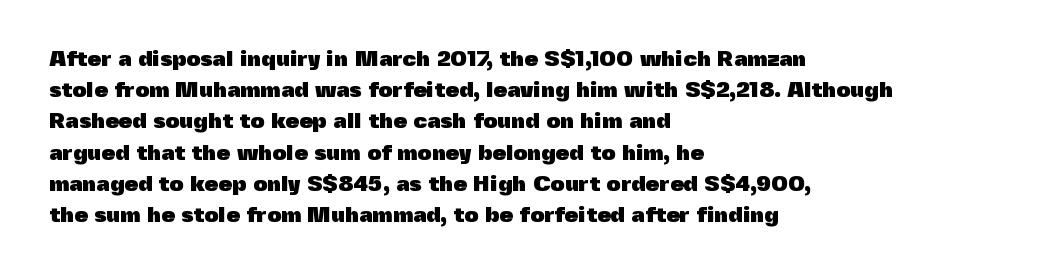
The image shows 22 px bold type, upright; set left-aligned, normal line spacing (1.42x), normal letter spacing, not underlined.
